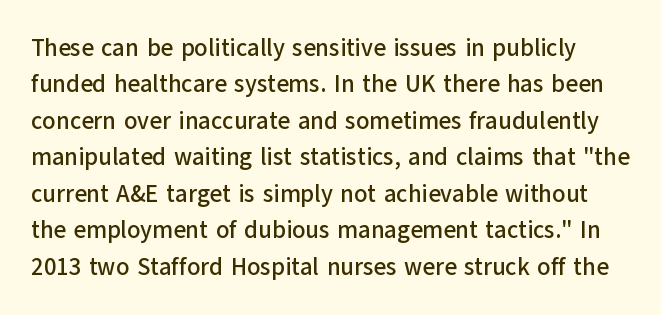
The image shows 24 px text type, upright; set normal line spacing (1.52x), normal letter spacing, not underlined.
